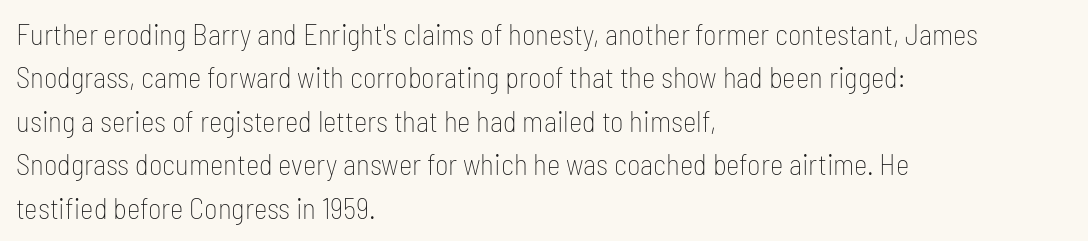
The image shows 29 px thin, condensed sans-serif type, upright; set left-aligned, normal line spacing (1.5x), normal letter spacing, not underlined; low stroke contrast and a medium x-height.
